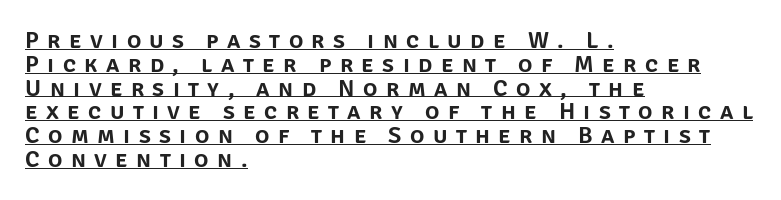
The image shows 24 px text type, upright; set left-aligned, tight line spacing (0.99x), unusually wide letter spacing (+0.35 em), underlined.
